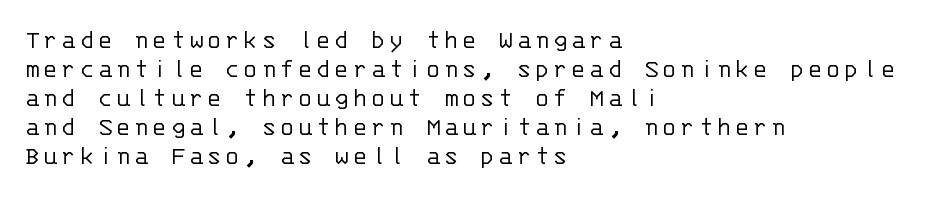
Check the space under the baseline: it is left empty. Look at the bottom of the vertical strokes: they stop flat, with no serifs. Compared with a typical body face, this is equally light or lighter still. This sample is left-justified, so line endings fall wherever the words run out. The face used here is monospaced, like something from a code editor.
